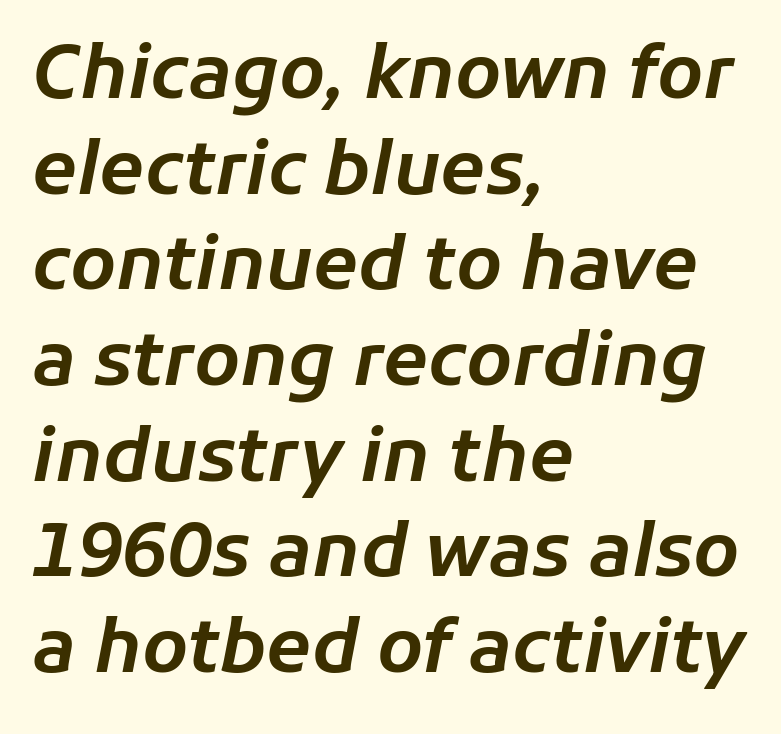
{"italic": "yes", "lean": "right", "slant_degrees": 11, "width": "normal", "stroke_contrast": "low", "x_height": "medium", "monospaced": "no", "underline": "no", "align": "left", "line_spacing": "normal", "line_spacing_ratio": 1.31, "letter_spacing": "normal", "letter_spacing_em": 0.0, "glyph_px": 73}
